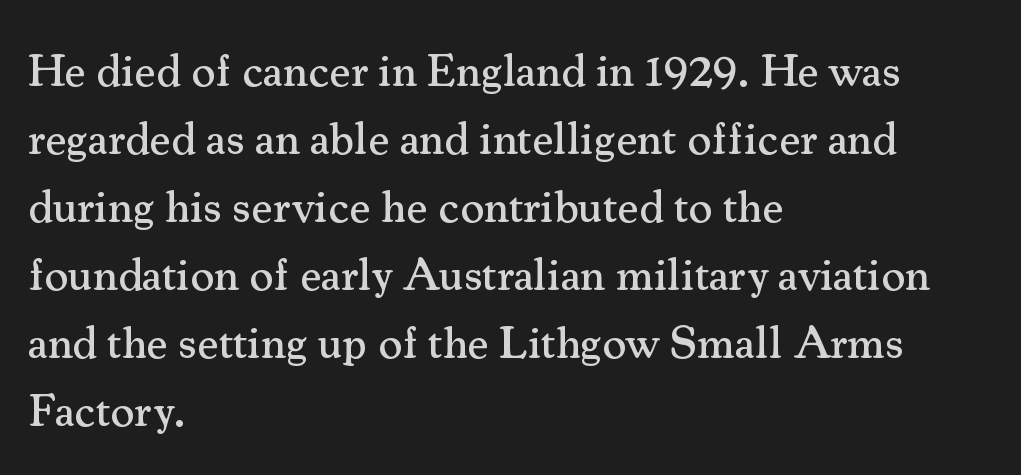
Q: Is the text italic (slanted)? A: No, it is upright.
Q: Is the typeface a serif or a sans-serif typeface? A: Serif.
Q: Is the text underlined? A: No.
Q: How is the paragraph aligned? A: Left-aligned.
Q: Is the spacing between letters normal or unusually wide? A: Normal.
Q: Is the spacing between lines tight, normal or loose? A: Normal.
Q: Width (condensed, normal, or wide)? A: Normal.
Q: Stroke contrast? A: Medium.
Q: x-height? A: Small.
Q: Monospaced? A: No.
